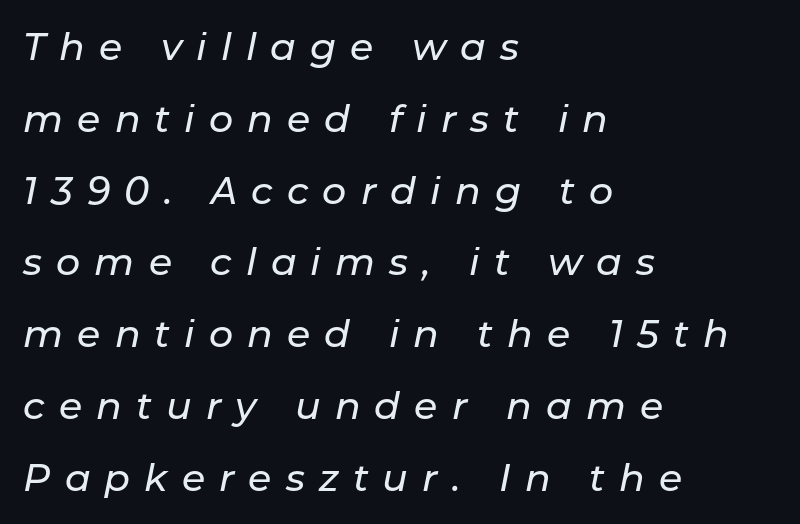
Q: Is the text italic (slanted)? A: Yes, it leans right by about 11 degrees.
Q: Is the text underlined? A: No.
Q: How is the paragraph aligned? A: Left-aligned.
Q: Is the spacing between letters normal or unusually wide? A: Unusually wide.
Q: Width (condensed, normal, or wide)? A: Normal.
Q: Stroke contrast? A: Low.
Q: x-height? A: Medium.
Q: Monospaced? A: No.
